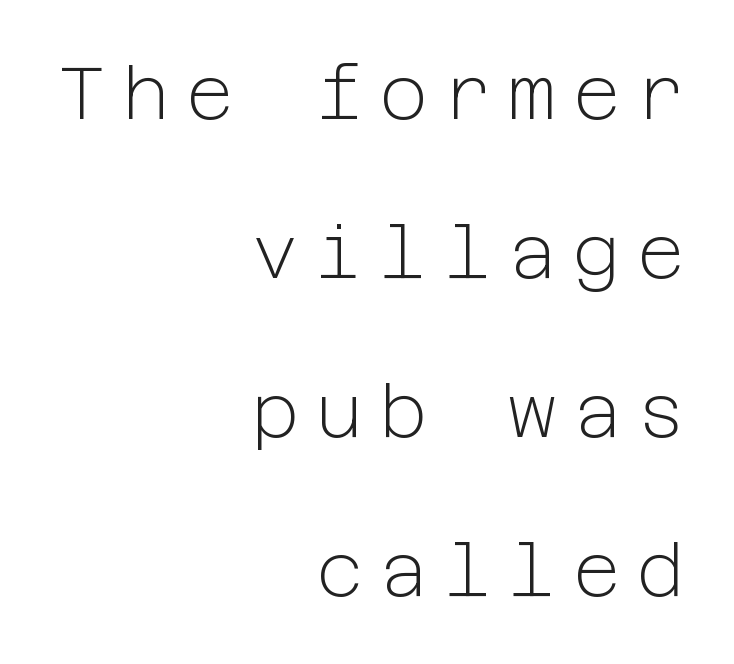
Q: Is the text bold? A: No.
Q: Is the text italic (slanted)? A: No, it is upright.
Q: Is the typeface a serif or a sans-serif typeface? A: Sans-serif.
Q: Is the text underlined? A: No.
Q: How is the paragraph aligned? A: Right-aligned.
Q: Is the spacing between letters normal or unusually wide? A: Unusually wide.
Q: Is the spacing between lines tight, normal or loose? A: Loose.
Q: Width (condensed, normal, or wide)? A: Normal.
Q: Stroke contrast? A: Low.
Q: x-height? A: Medium.
